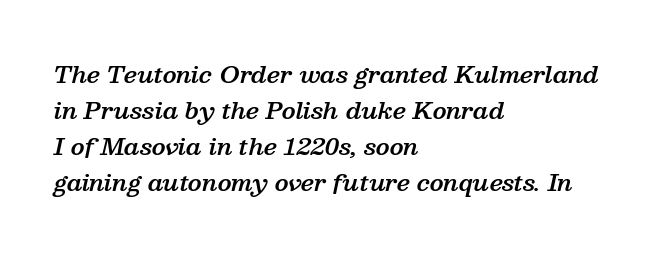
Type without underlining. Typesetter's note: demi weight, one step under bold. The tracking reads as untouched default to a designer's eye. Whoever set this chose a conventional vertical rhythm.
